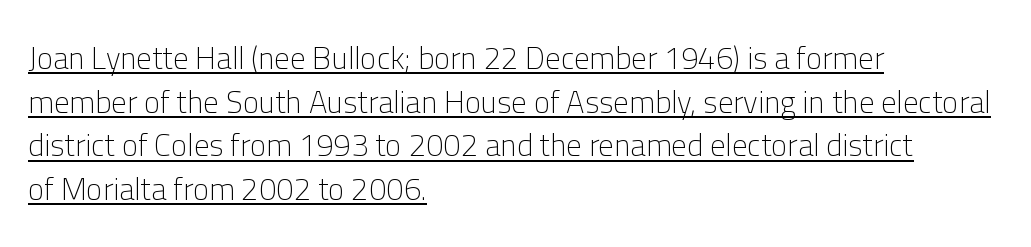
The image shows 31 px light sans-serif type, upright; set left-aligned, normal line spacing (1.41x), normal letter spacing, underlined; low stroke contrast and a medium x-height.
